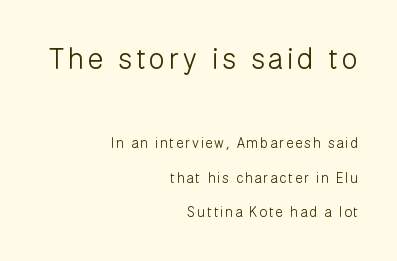
{"serif": "no", "italic": "no", "bold": "no", "weight": "light", "width": "normal", "stroke_contrast": "low", "x_height": "medium", "monospaced": "no", "underline": "no", "align": "right", "line_spacing": "loose", "line_spacing_ratio": 2.45, "larger_block": "first", "size_ratio": 2.07, "glyph_px": 29}
